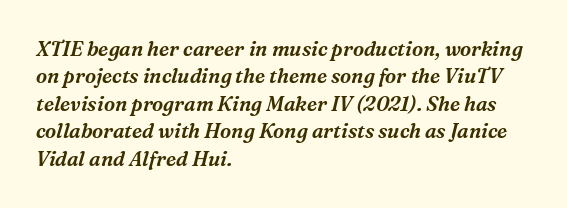
The image shows 20 px text type, italic (leaning right); set left-aligned, normal line spacing (1.37x), normal letter spacing, not underlined.
